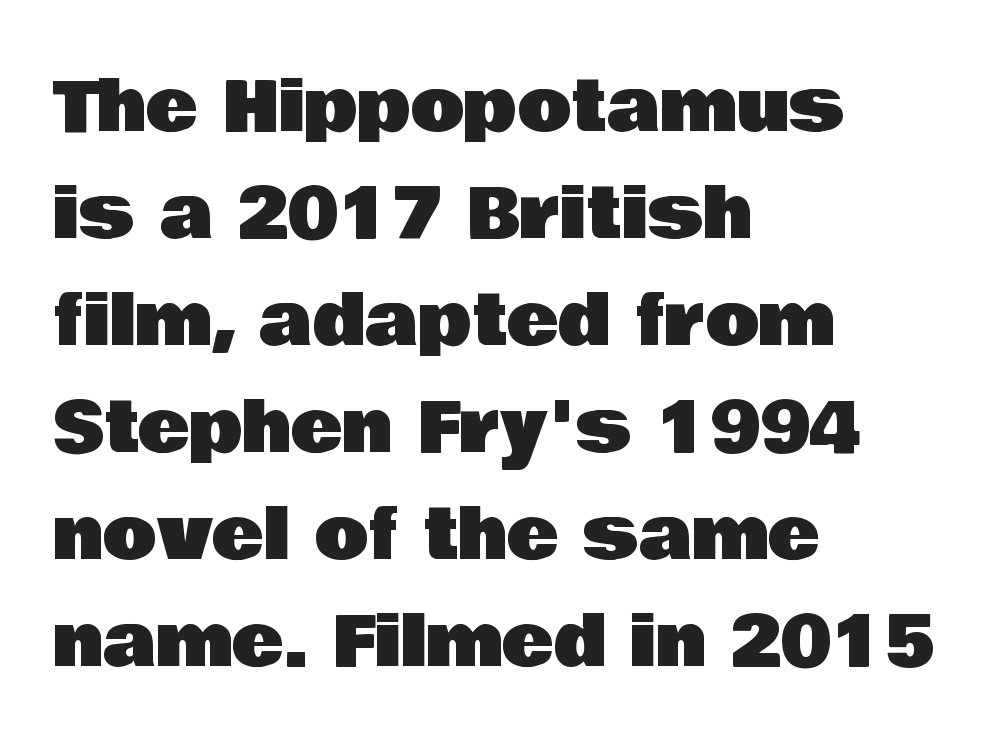
Q: Is the text italic (slanted)? A: No, it is upright.
Q: Is the typeface a serif or a sans-serif typeface? A: Sans-serif.
Q: Is the text underlined? A: No.
Q: How is the paragraph aligned? A: Left-aligned.
Q: Is the spacing between letters normal or unusually wide? A: Normal.
Q: Is the spacing between lines tight, normal or loose? A: Normal.
Q: Width (condensed, normal, or wide)? A: Normal.
Q: Stroke contrast? A: Low.
Q: x-height? A: Large.
Q: Monospaced? A: No.
